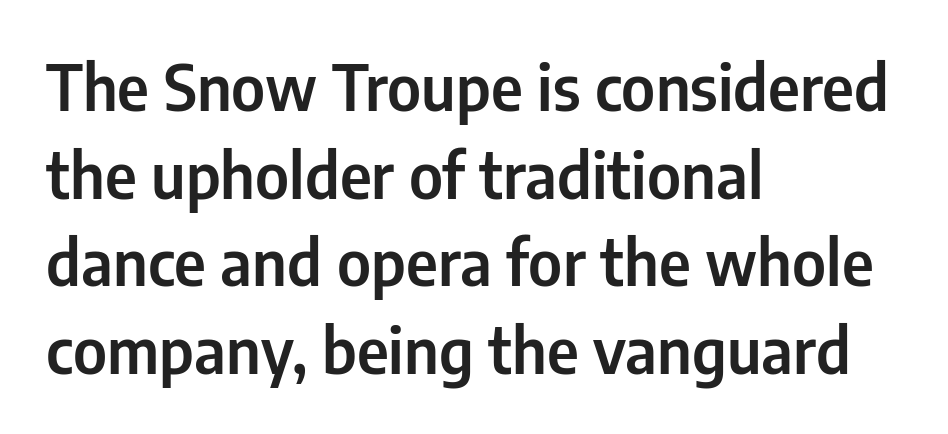
Q: Is the text italic (slanted)? A: No, it is upright.
Q: Is the typeface a serif or a sans-serif typeface? A: Sans-serif.
Q: Is the text underlined? A: No.
Q: How is the paragraph aligned? A: Left-aligned.
Q: Is the spacing between letters normal or unusually wide? A: Normal.
Q: Is the spacing between lines tight, normal or loose? A: Normal.
Q: Width (condensed, normal, or wide)? A: Condensed.
Q: Stroke contrast? A: Low.
Q: x-height? A: Medium.
Q: Monospaced? A: No.
